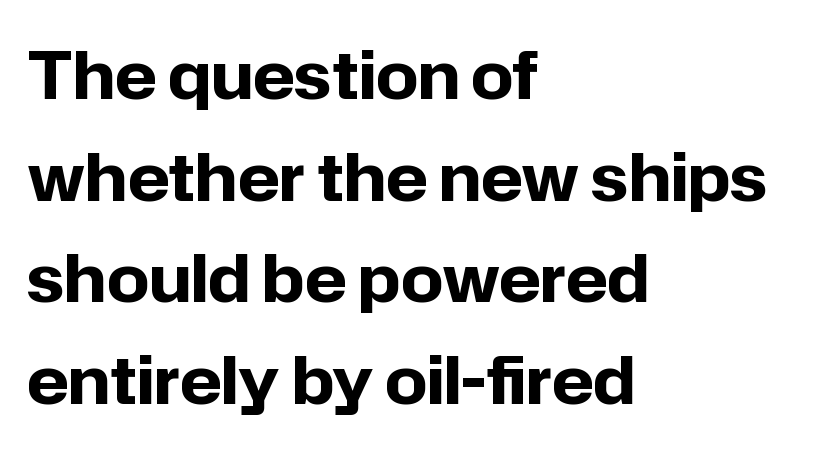
{"serif": "no", "italic": "no", "bold": "yes", "weight": "bold", "width": "normal", "stroke_contrast": "low", "x_height": "medium", "monospaced": "no", "underline": "no", "align": "left", "line_spacing": "normal", "line_spacing_ratio": 1.54, "letter_spacing": "normal", "letter_spacing_em": 0.0, "glyph_px": 66}
